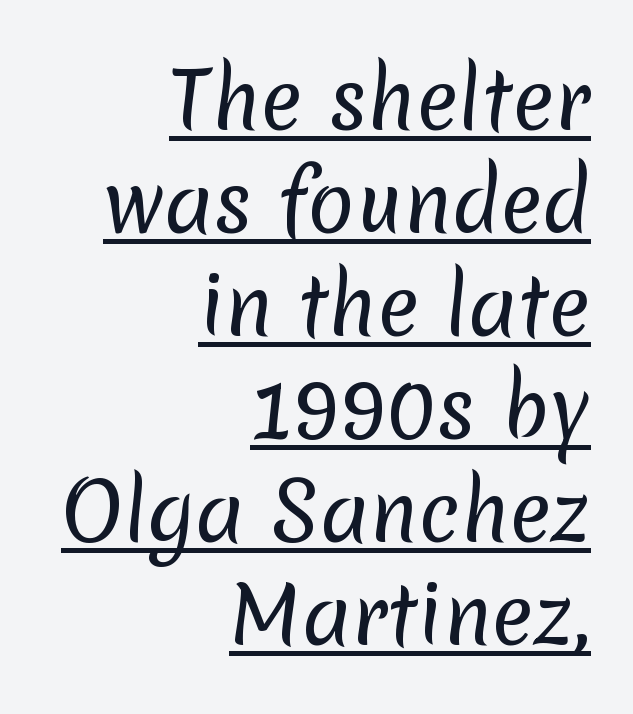
The image shows 78 px regular-weight sans-serif type; set right-aligned, normal line spacing (1.32x), normal letter spacing, underlined; low stroke contrast and a medium x-height.
